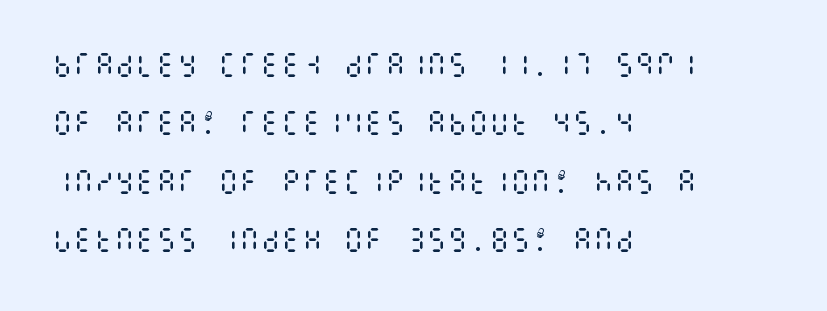
Q: Is the text bold? A: No.
Q: Is the text italic (slanted)? A: No, it is upright.
Q: Is the text underlined? A: No.
Q: How is the paragraph aligned? A: Left-aligned.
Q: Is the spacing between letters normal or unusually wide? A: Normal.
Q: Is the spacing between lines tight, normal or loose? A: Loose.
